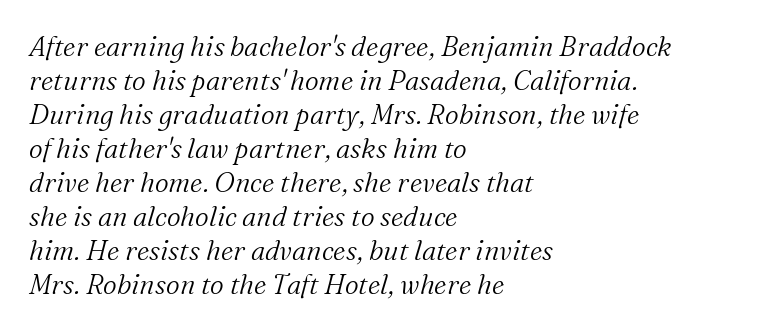
{"italic": "yes", "lean": "right", "slant_degrees": 16, "bold": "no", "underline": "no", "align": "left", "line_spacing": "normal", "line_spacing_ratio": 1.26, "letter_spacing": "normal", "letter_spacing_em": 0.0, "glyph_px": 27}
